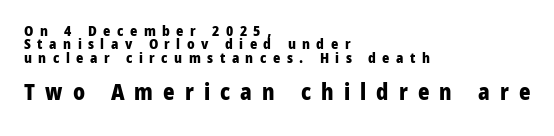
{"italic": "no", "bold": "yes", "underline": "no", "align": "left", "line_spacing": "tight", "line_spacing_ratio": 0.96, "letter_spacing": "wide", "letter_spacing_em": 0.46, "larger_block": "second", "size_ratio": 1.57, "glyph_px": 22}
